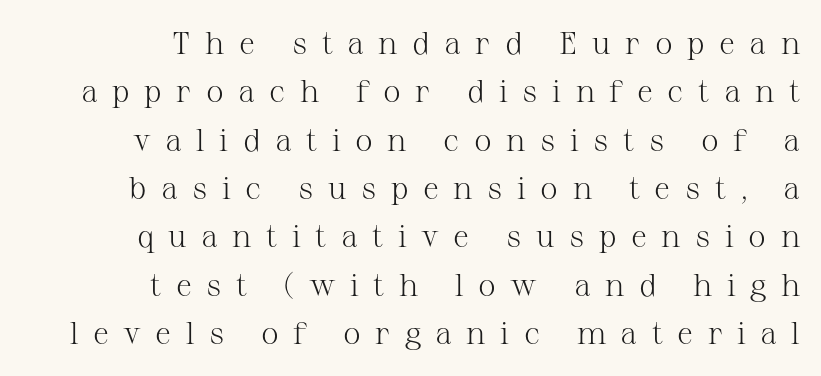
Q: Is the text bold? A: No.
Q: Is the text italic (slanted)? A: No, it is upright.
Q: Is the typeface a serif or a sans-serif typeface? A: Serif.
Q: Is the text underlined? A: No.
Q: How is the paragraph aligned? A: Right-aligned.
Q: Is the spacing between letters normal or unusually wide? A: Unusually wide.
Q: Is the spacing between lines tight, normal or loose? A: Normal.
Q: Width (condensed, normal, or wide)? A: Normal.
Q: Stroke contrast? A: Medium.
Q: x-height? A: Medium.
Q: Monospaced? A: No.
